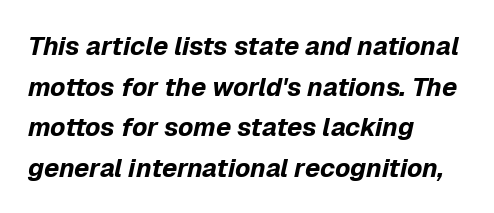
Would a proofreader flag this as italicized? Yes. These lines keep a tight, regular rhythm from letter to letter. Check the space under the baseline: it is left empty. In CSS terms this would be text-align: left.
